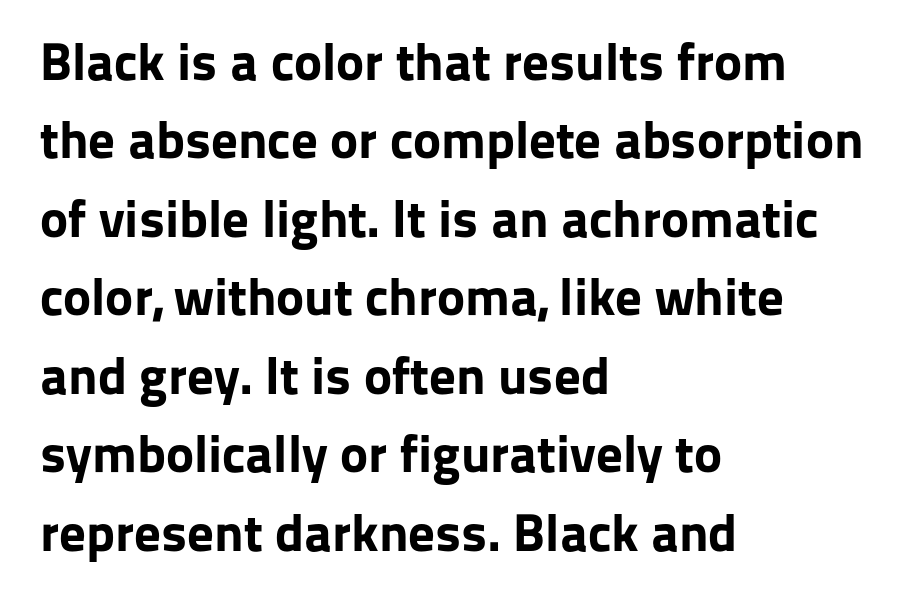
Note the varied advance widths — an 'i' is clearly narrower than an 'm'. The letters stand straight up with perfectly vertical stems. Short note: letters normally spaced. The rendering uses a moderate line-height, typical for paragraphs.
